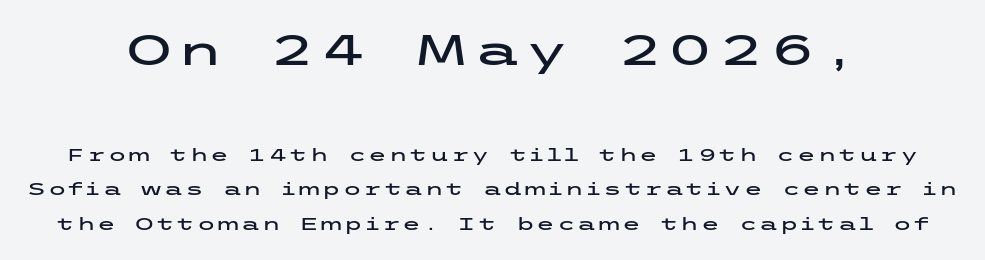
Q: Is the text italic (slanted)? A: No, it is upright.
Q: Is the typeface a serif or a sans-serif typeface? A: Sans-serif.
Q: Is the text underlined? A: No.
Q: Is the spacing between lines tight, normal or loose? A: Loose.
Q: Which block of text is set in a larger size, the first (top) or the second (bottom)? A: The first (top) one.
Q: Width (condensed, normal, or wide)? A: Wide.
Q: Stroke contrast? A: Low.
Q: x-height? A: Medium.
